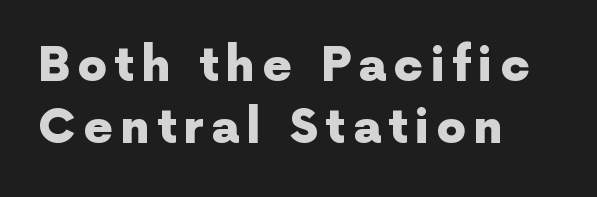
The image shows 47 px heavy sans-serif type, upright; set left-aligned, normal line spacing (1.32x), not underlined; a medium x-height.
